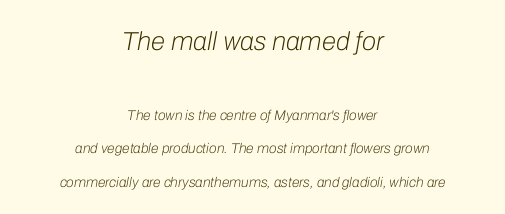
No word sits above an underline. Students, note that the glyphs here touch the page at normal intervals. If you squint, the top block still reads clearly — it's the larger of the two. Reading down the block, each line starts at a different indent, mirrored at its end. The text carries the slant typical of an italic or oblique font.
